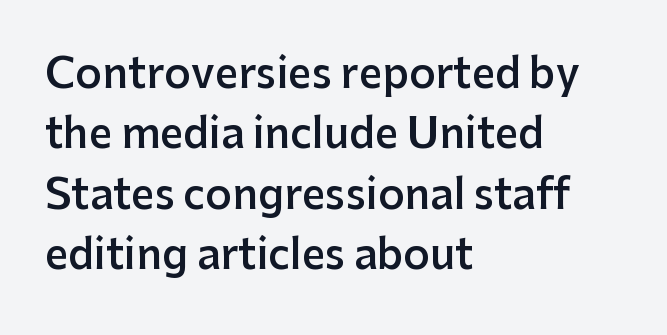
The image shows 41 px semibold sans-serif type, upright; set left-aligned, normal line spacing (1.47x), normal letter spacing, not underlined; low stroke contrast and a medium x-height.
